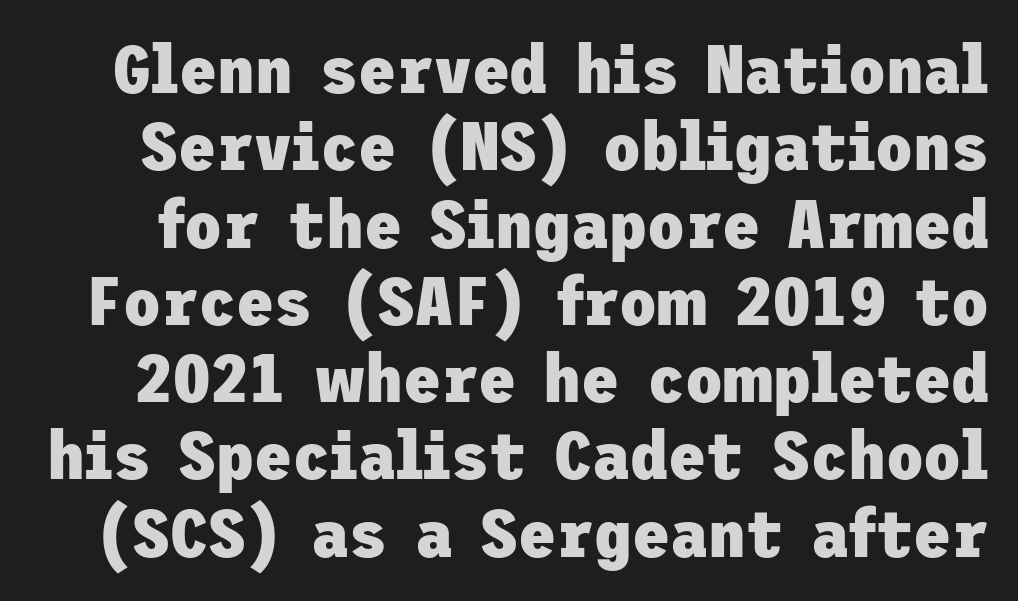
Nope, not italic — everything's standing straight. Characters follow at the spacing the type designer built in. Cramped leading. Heft: maximum for text — a bold. The specimen omits any rule beneath the text block's lines. Serifs: no, the terminals of the letterforms are clean.
